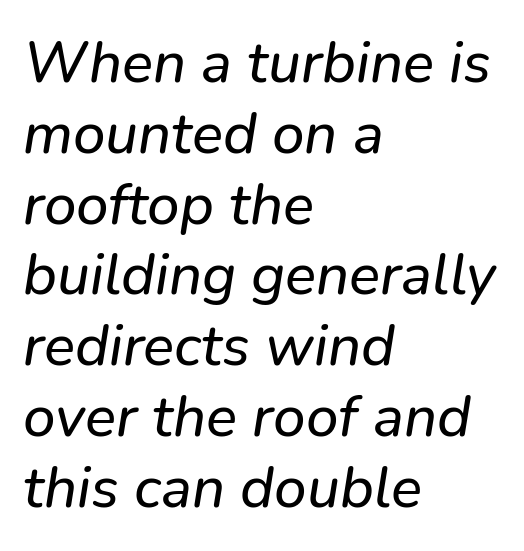
The image shows 58 px sans-serif type; set left-aligned, line spacing 1.22x, normal letter spacing, not underlined; low stroke contrast and a medium x-height.
